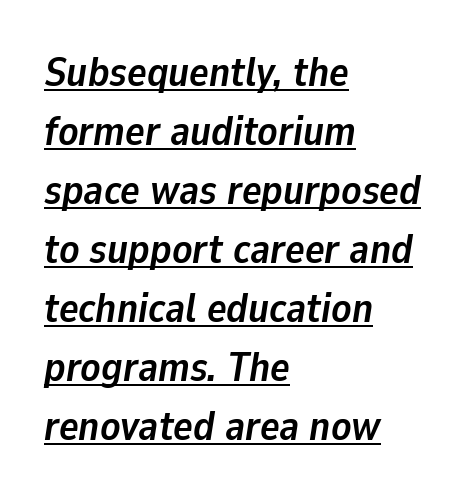
Does the lettering tilt? It does — this is italic. Leading matches the norm, producing a regular column. The ragged edge is on the right, which tells us the setting is flush left. The face used here is rendered with its standard letterfit. A rule runs beneath these lines of type.
